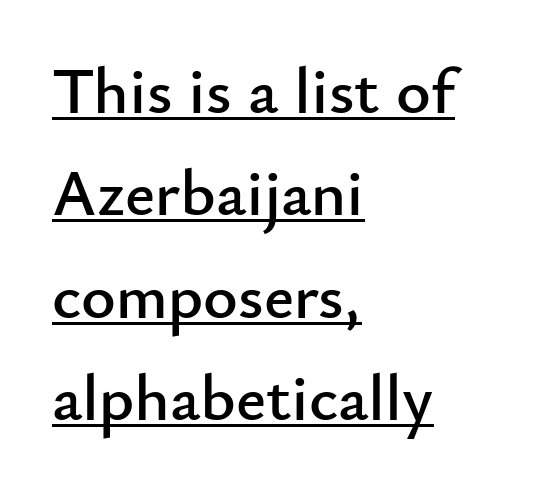
Here the designer chose a conventional face with non-uniform glyph widths. Line beginnings align vertically; line endings do not. You can tell from the bare stems that sans-serif type was used. The letterforms sit shoulder to shoulder at normal distance. Leading matches the norm, producing a regular column. The letters stand straight up with perfectly vertical stems.
